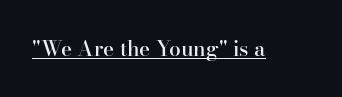
{"italic": "no", "bold": "semi", "underline": "yes", "letter_spacing": "normal", "letter_spacing_em": 0.0, "glyph_px": 21}
